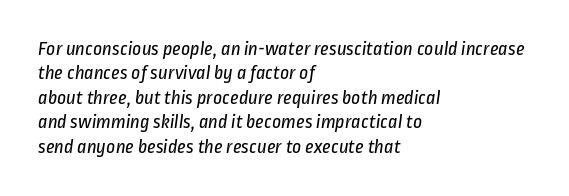
{"bold": "no", "underline": "no", "align": "left", "line_spacing_ratio": 1.22, "letter_spacing": "normal", "letter_spacing_em": 0.0, "glyph_px": 20}
